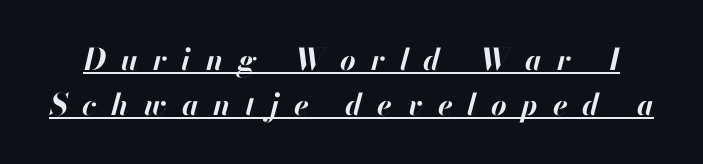
How heavy is the stroke? Heavy — this is a bold. Designer's note — italics engaged. Regular leading. Tracking value appears strongly positive — letters spread wide.
